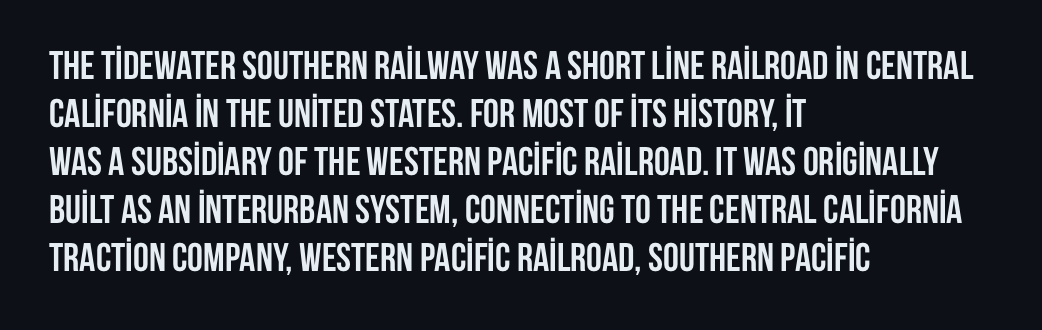
The words here are not underlined. Is this a fixed-width face? No — the glyphs have proportional, varying widths. The characters display no serif detailing; their extremities are plain. Heavy-handed strokes throughout: this text is bold.
